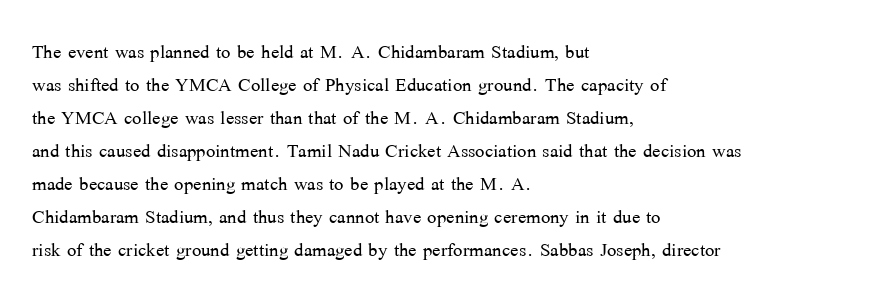
The image shows 25 px text type, upright; set left-aligned, normal line spacing (1.32x), normal letter spacing, not underlined.
